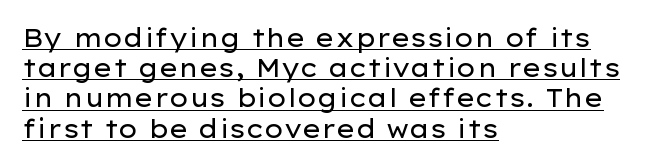
{"italic": "no", "bold": "no", "underline": "yes", "align": "left", "line_spacing_ratio": 1.21, "letter_spacing": "normal", "letter_spacing_em": 0.0, "glyph_px": 25}
